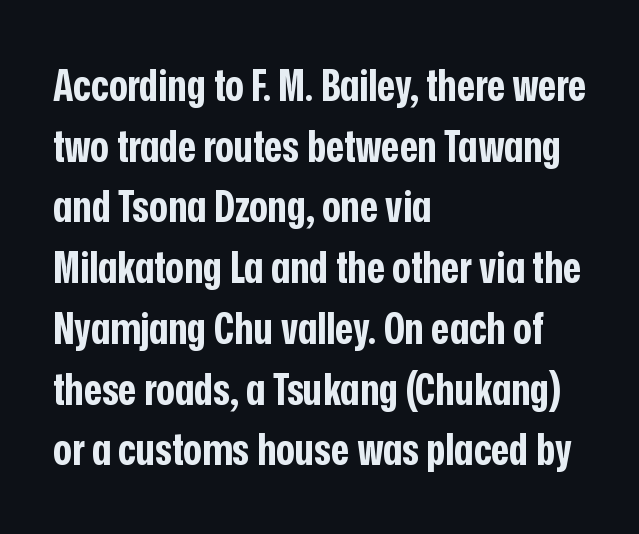
{"serif": "no", "italic": "no", "bold": "yes", "weight": "bold", "width": "condensed", "stroke_contrast": "low", "x_height": "medium", "monospaced": "no", "underline": "no", "align": "left", "line_spacing": "normal", "line_spacing_ratio": 1.38, "letter_spacing": "normal", "letter_spacing_em": 0.0, "glyph_px": 44}
